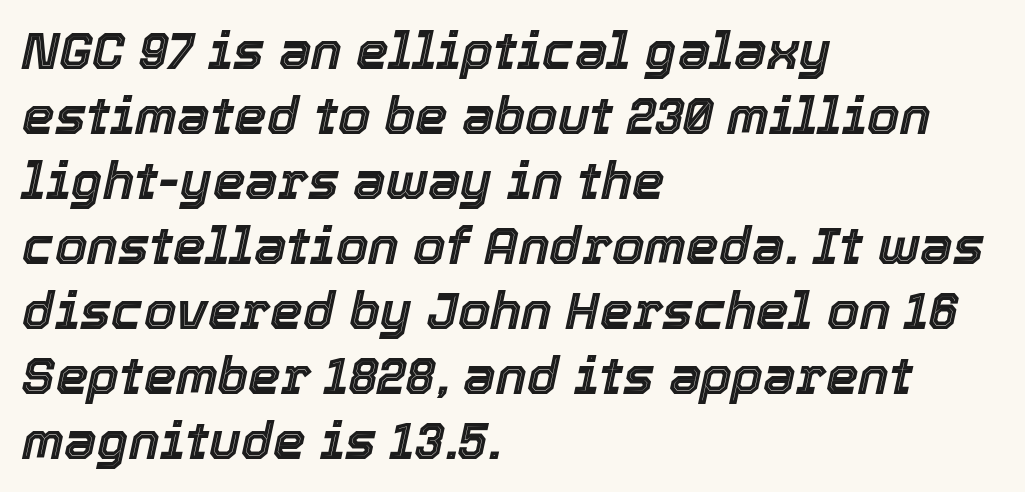
Nobody drew a line under any word here. Nobody touched the tracking dial on this one. In terms of leading, this rendering sits right in the middle. Observe the lean: these are italic letterforms. The passage is arranged the way most books set body copy — flush left. A typesetter would call this proportional, since set widths differ per character.
